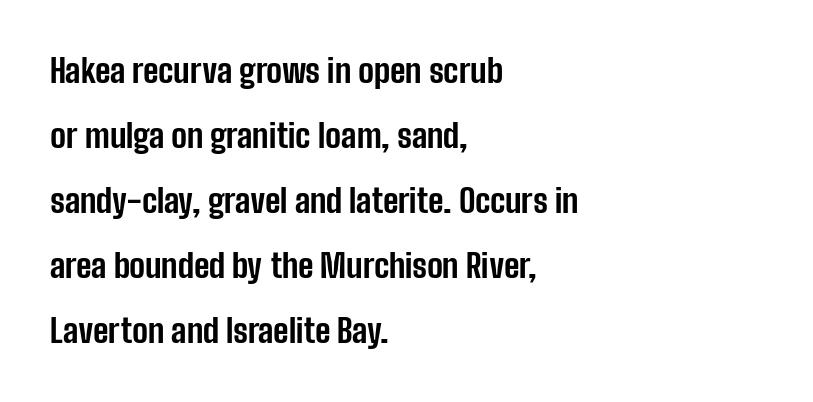
The image shows 33 px bold, condensed sans-serif type, upright; set left-aligned, loose line spacing (1.97x), normal letter spacing, not underlined; low stroke contrast and a medium x-height.
